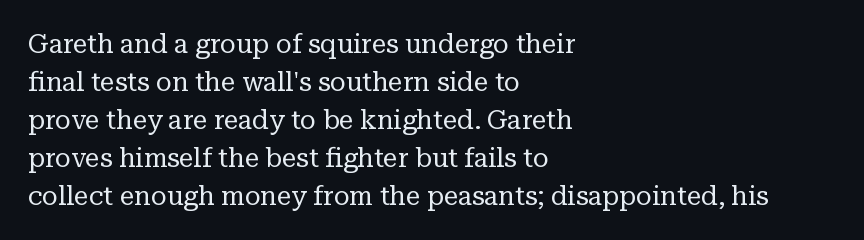
Visually the block forms a straight wall on the left and a jagged coastline on the right. Caption: standard tracking, unaltered. The type sits square on the baseline with zero lean. Weight: not bold — regular or lighter.
